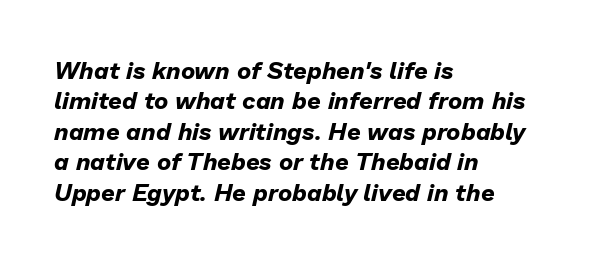
Check the space under the baseline: it is left empty. Honestly, the row spacing looks completely unremarkable. Strokes here are thick enough to call this a true bold. The compositor pushed each line to the left boundary. There's an unmistakable incline to the writing here. Tracking value appears to be zero — textbook default spacing.
